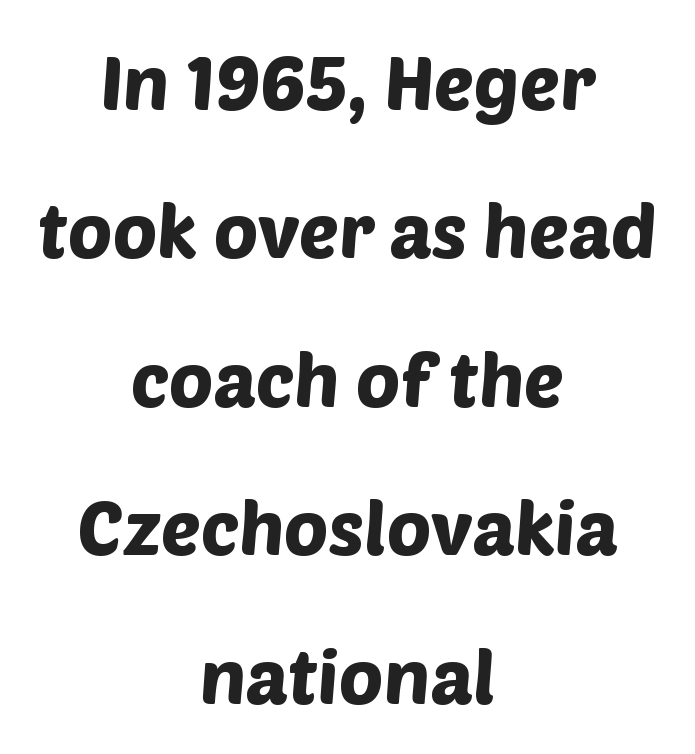
{"serif": "no", "width": "normal", "stroke_contrast": "low", "x_height": "large", "monospaced": "no", "underline": "no", "align": "center", "line_spacing": "loose", "line_spacing_ratio": 1.98, "letter_spacing": "normal", "letter_spacing_em": 0.0, "glyph_px": 75}
